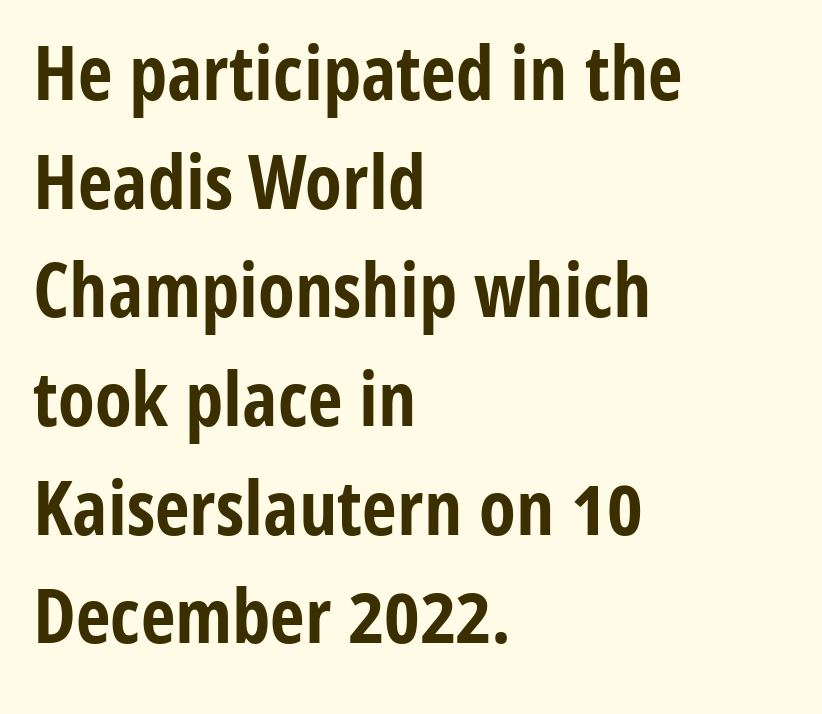
The image shows 76 px bold, condensed sans-serif type, upright; set left-aligned, normal line spacing (1.43x), normal letter spacing, not underlined; low stroke contrast and a medium x-height.
